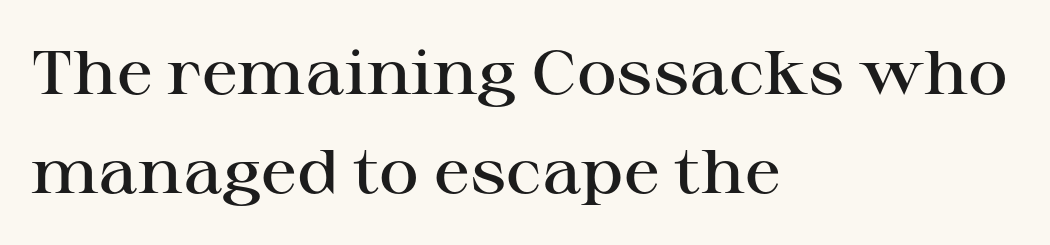
Q: Is the text bold? A: Semi-bold.
Q: Is the text italic (slanted)? A: No, it is upright.
Q: Is the typeface a serif or a sans-serif typeface? A: Serif.
Q: Is the text underlined? A: No.
Q: How is the paragraph aligned? A: Left-aligned.
Q: Is the spacing between letters normal or unusually wide? A: Normal.
Q: Is the spacing between lines tight, normal or loose? A: Normal.
Q: Width (condensed, normal, or wide)? A: Wide.
Q: Stroke contrast? A: High.
Q: x-height? A: Medium.
Q: Monospaced? A: No.
